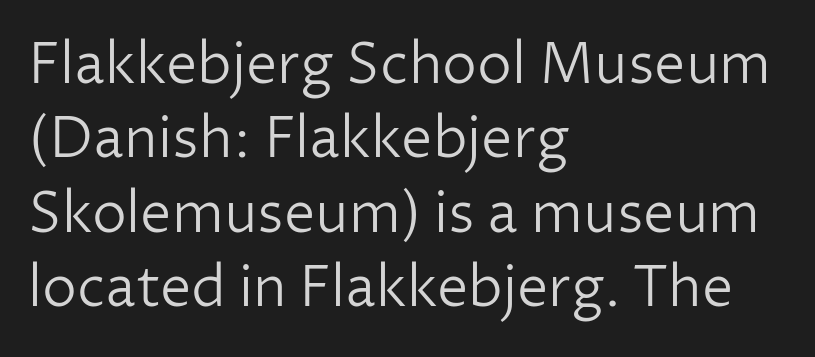
{"serif": "no", "italic": "no", "bold": "no", "weight": "light", "width": "normal", "stroke_contrast": "low", "x_height": "medium", "monospaced": "no", "underline": "no", "align": "left", "line_spacing": "normal", "line_spacing_ratio": 1.33, "letter_spacing": "normal", "letter_spacing_em": 0.0, "glyph_px": 56}
